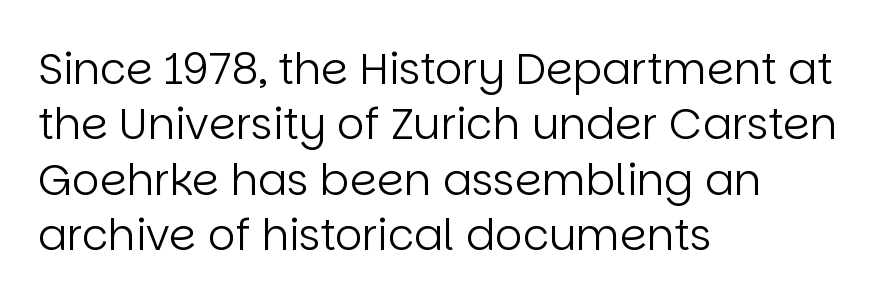
You can tell it's not italic because the verticals are truly vertical. You can tell from the bare stems that sans-serif type was used. A typesetter would call this proportional, since set widths differ per character. Honestly, there is no underline to notice here at all.
